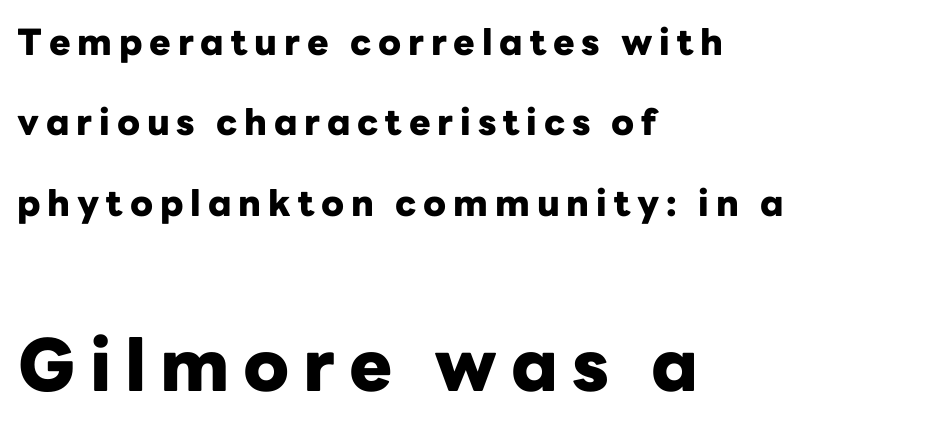
The image shows 72 px heavy sans-serif type, upright; set left-aligned, loose line spacing (2.23x), not underlined; the second (bottom) block is 2.0x larger; low stroke contrast and a medium x-height.
